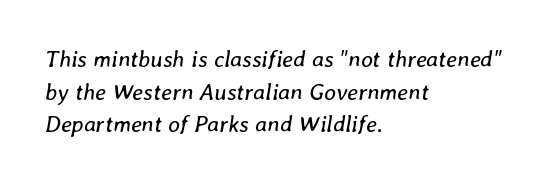
If you drew a ruler down the left edge, every line would touch it. The rendering uses a moderate line-height, typical for paragraphs. The weight tops out at a normal text grade. The font's italic variant was chosen for this text. Short note: letters normally spaced.
